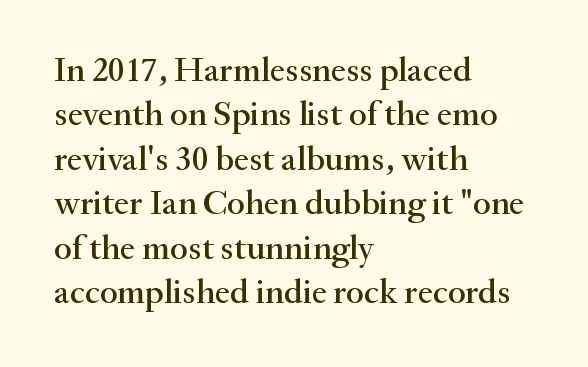
Q: Is the text italic (slanted)? A: No, it is upright.
Q: Is the typeface a serif or a sans-serif typeface? A: Serif.
Q: Is the text underlined? A: No.
Q: How is the paragraph aligned? A: Left-aligned.
Q: Is the spacing between letters normal or unusually wide? A: Normal.
Q: Is the spacing between lines tight, normal or loose? A: Normal.
Q: Width (condensed, normal, or wide)? A: Normal.
Q: Stroke contrast? A: Medium.
Q: x-height? A: Small.
Q: Monospaced? A: No.
